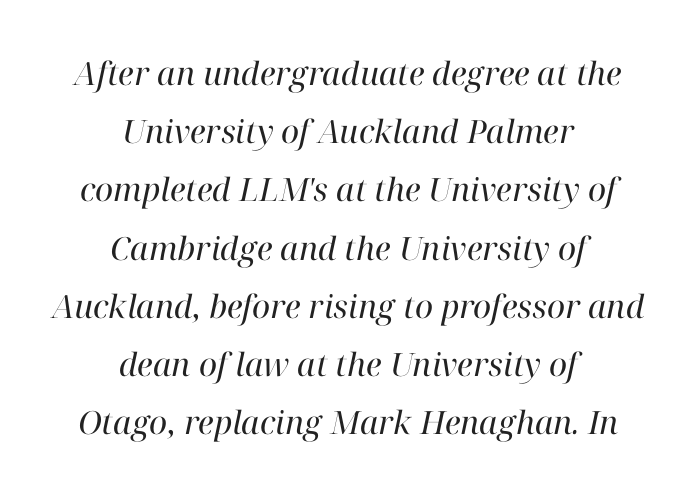
{"serif": "yes", "italic": "yes", "lean": "right", "slant_degrees": 12, "bold": "no", "weight": "regular", "width": "normal", "stroke_contrast": "high", "x_height": "medium", "monospaced": "no", "underline": "no", "align": "center", "line_spacing_ratio": 1.82, "letter_spacing": "normal", "letter_spacing_em": 0.0, "glyph_px": 32}
